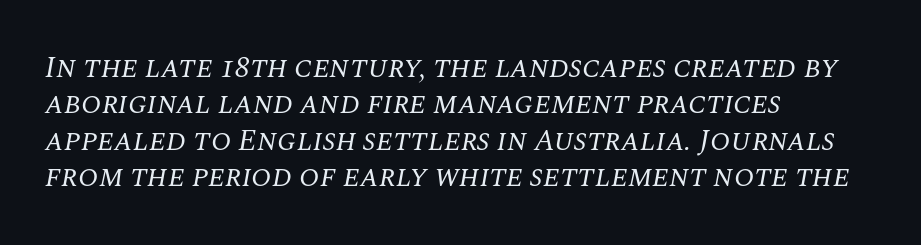
Regarding serifs, this sample has them. This rendering features lettering with no underline. Think of a printed novel: that variable character pitch is what you see here. The font is comparable to plain body text, perhaps lighter. Short note: letters normally spaced.
